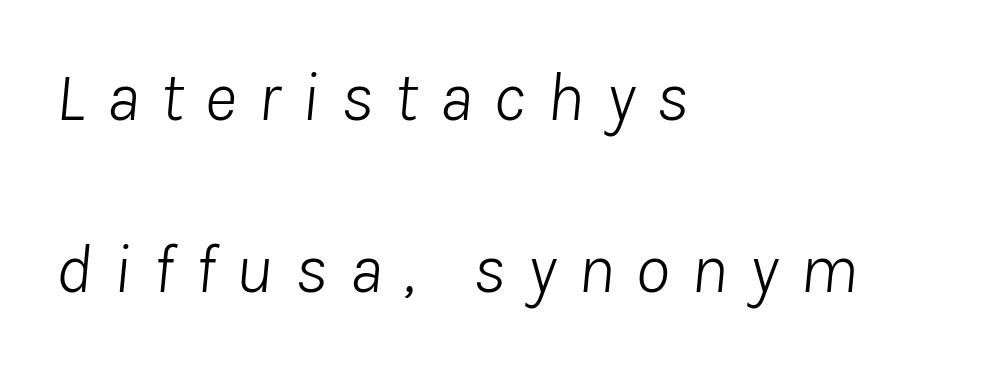
Counters stay open thanks to moderate or lighter strokes. These lines are set flush left with a ragged right edge. Is this a fixed-width face? No — the glyphs have proportional, varying widths. Beneath every word, the page is bare.
